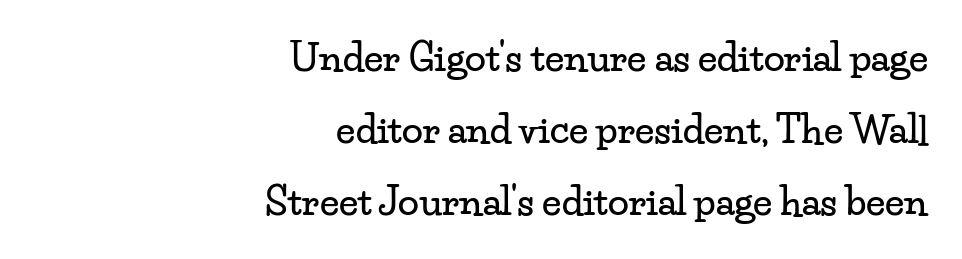
The image shows 38 px wide serif type, upright; set right-aligned, line spacing 1.89x, normal letter spacing, not underlined; low stroke contrast and a small x-height.
